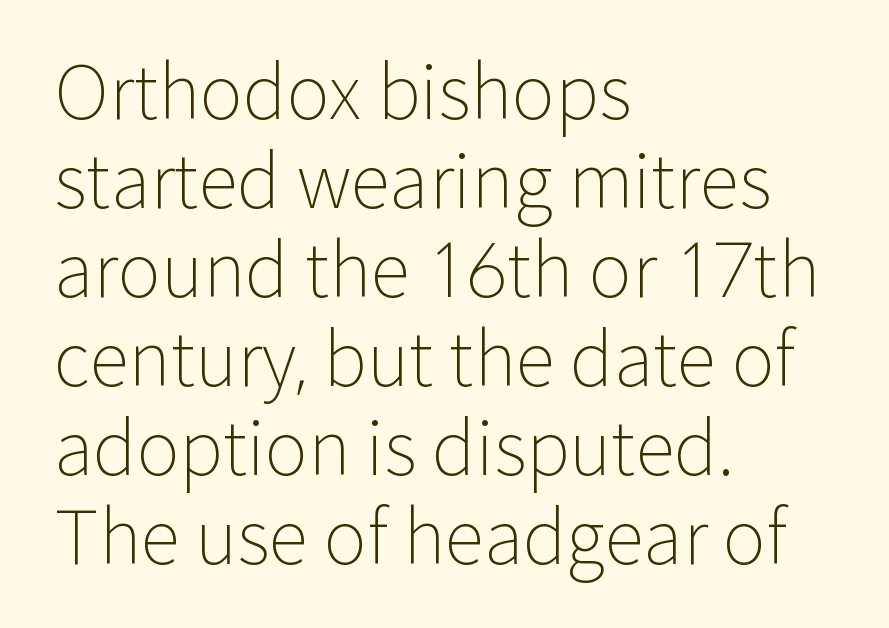
{"serif": "no", "italic": "no", "bold": "no", "weight": "light", "width": "normal", "stroke_contrast": "low", "x_height": "medium", "monospaced": "no", "underline": "no", "align": "left", "line_spacing_ratio": 1.22, "letter_spacing": "normal", "letter_spacing_em": 0.0, "glyph_px": 73}
